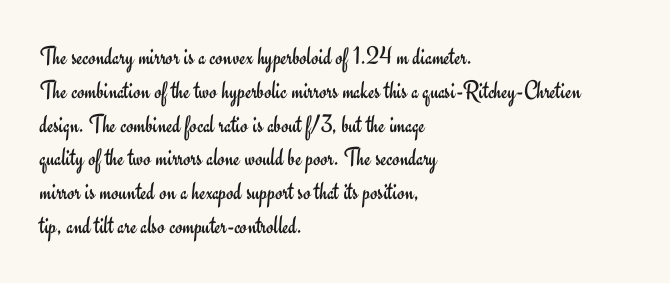
The image shows 26 px text type; set left-aligned, normal line spacing (1.3x), normal letter spacing, not underlined.
